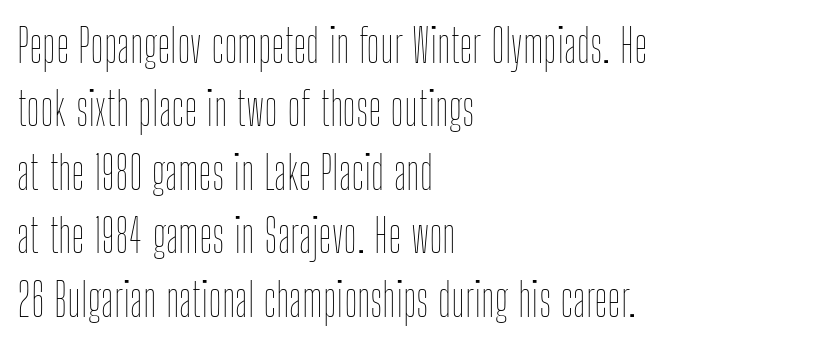
Q: Is the text bold? A: No.
Q: Is the text italic (slanted)? A: No, it is upright.
Q: Is the text underlined? A: No.
Q: How is the paragraph aligned? A: Left-aligned.
Q: Is the spacing between letters normal or unusually wide? A: Normal.
Q: Is the spacing between lines tight, normal or loose? A: Normal.
Q: Width (condensed, normal, or wide)? A: Condensed.
Q: Stroke contrast? A: Low.
Q: x-height? A: Medium.
Q: Monospaced? A: No.
